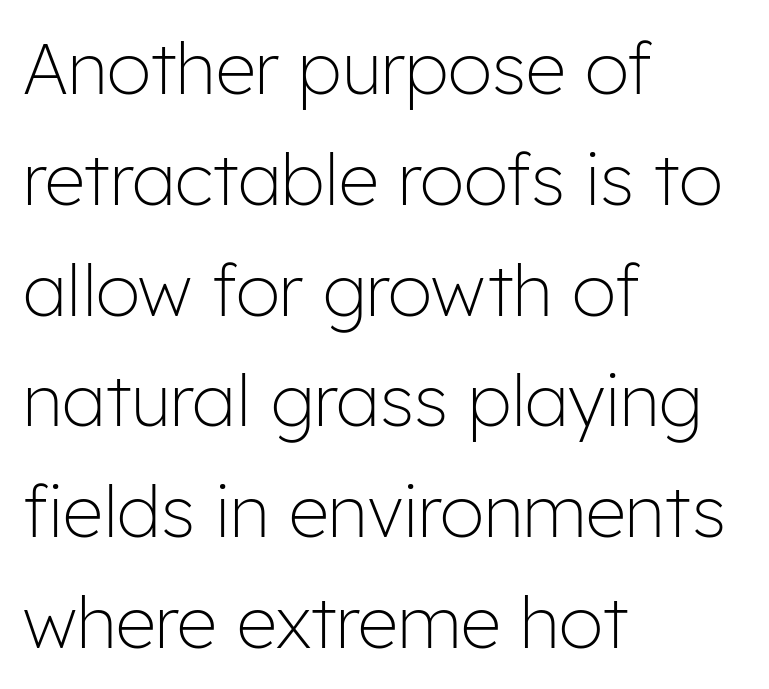
{"serif": "no", "italic": "no", "bold": "no", "weight": "light", "width": "normal", "stroke_contrast": "low", "x_height": "medium", "monospaced": "no", "underline": "no", "align": "left", "line_spacing": "normal", "line_spacing_ratio": 1.56, "letter_spacing": "normal", "letter_spacing_em": 0.0, "glyph_px": 71}
